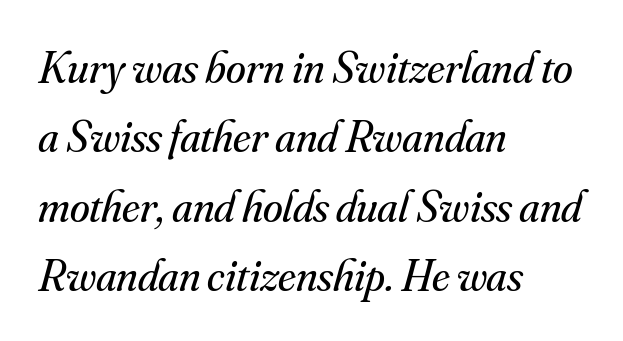
{"serif": "yes", "italic": "yes", "lean": "right", "slant_degrees": 16, "bold": "no", "weight": "regular", "width": "normal", "stroke_contrast": "medium", "x_height": "small", "monospaced": "no", "underline": "no", "align": "left", "line_spacing": "normal", "line_spacing_ratio": 1.54, "letter_spacing": "normal", "letter_spacing_em": 0.0, "glyph_px": 45}
